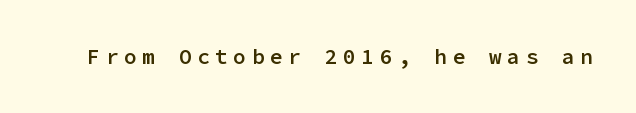
Q: Is the text bold? A: Semi-bold.
Q: Is the text italic (slanted)? A: No, it is upright.
Q: Is the text underlined? A: No.
Q: Is the spacing between letters normal or unusually wide? A: Unusually wide.
